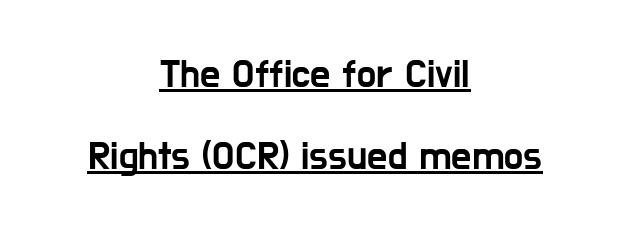
{"serif": "no", "italic": "no", "width": "condensed", "stroke_contrast": "low", "x_height": "medium", "monospaced": "no", "underline": "yes", "align": "center", "line_spacing": "loose", "line_spacing_ratio": 2.04, "letter_spacing": "normal", "letter_spacing_em": 0.0, "glyph_px": 40}
